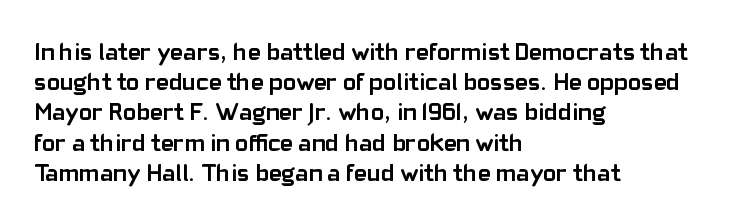
The image shows 25 px bold type, upright; set left-aligned, line spacing 1.21x, normal letter spacing, not underlined.
